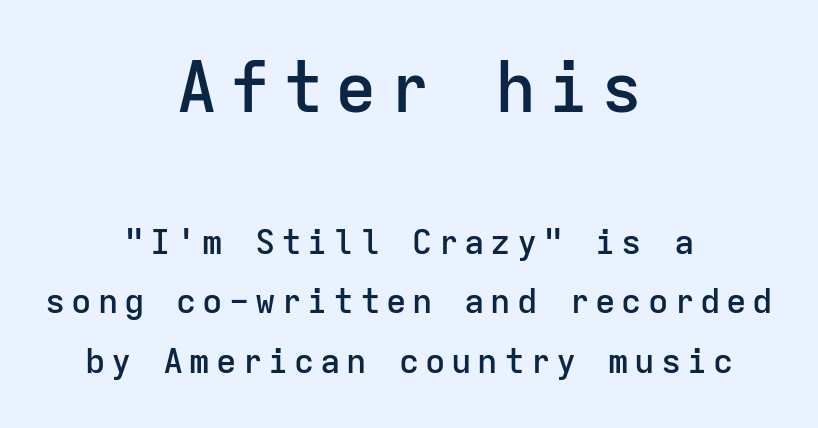
Q: Is the text bold? A: Semi-bold.
Q: Is the text italic (slanted)? A: No, it is upright.
Q: Is the typeface a serif or a sans-serif typeface? A: Sans-serif.
Q: Is the text underlined? A: No.
Q: How is the paragraph aligned? A: Centered.
Q: Which block of text is set in a larger size, the first (top) or the second (bottom)? A: The first (top) one.
Q: Width (condensed, normal, or wide)? A: Normal.
Q: Stroke contrast? A: Low.
Q: x-height? A: Medium.
Q: Monospaced? A: Yes.
